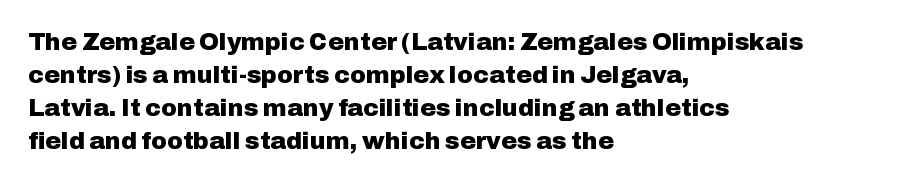
These lines keep a tight, regular rhythm from letter to letter. Heavy-handed strokes throughout: this text is bold. A normal amount of white space separates one row of letters from the next. The font's upright variant was chosen for this text. The string is rendered with underlining switched off. Which margin do the lines hug? The left one — the right edge is uneven.
